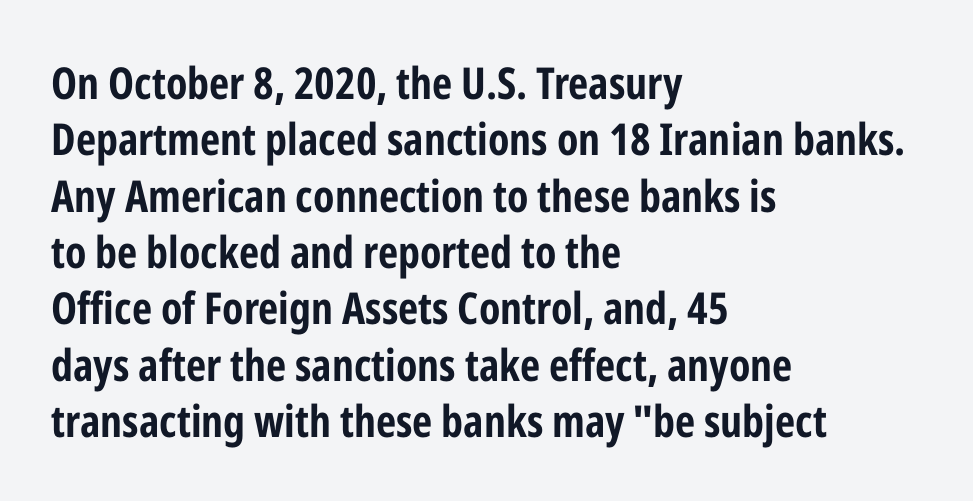
Q: Is the text bold? A: Yes.
Q: Is the text italic (slanted)? A: No, it is upright.
Q: Is the typeface a serif or a sans-serif typeface? A: Sans-serif.
Q: Is the text underlined? A: No.
Q: How is the paragraph aligned? A: Left-aligned.
Q: Is the spacing between letters normal or unusually wide? A: Normal.
Q: Is the spacing between lines tight, normal or loose? A: Normal.
Q: Width (condensed, normal, or wide)? A: Condensed.
Q: Stroke contrast? A: Low.
Q: x-height? A: Medium.
Q: Monospaced? A: No.
